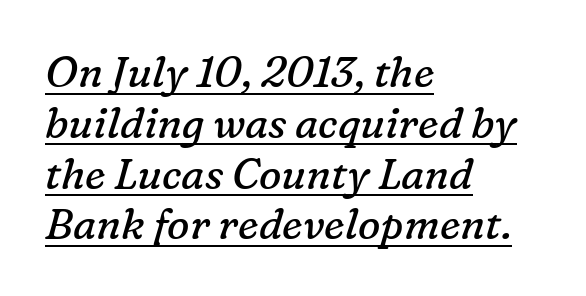
The image shows 42 px regular-weight serif type, italic (leaning right); set left-aligned, line spacing 1.21x, normal letter spacing, underlined; low stroke contrast and a medium x-height.
